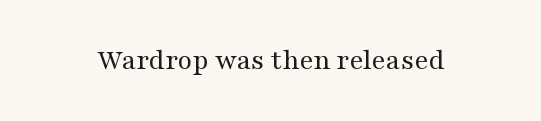
Q: Is the text bold? A: No.
Q: Is the text italic (slanted)? A: No, it is upright.
Q: Is the typeface a serif or a sans-serif typeface? A: Serif.
Q: Is the text underlined? A: No.
Q: Is the spacing between letters normal or unusually wide? A: Normal.
Q: Width (condensed, normal, or wide)? A: Wide.
Q: Stroke contrast? A: Medium.
Q: x-height? A: Medium.
Q: Monospaced? A: No.
